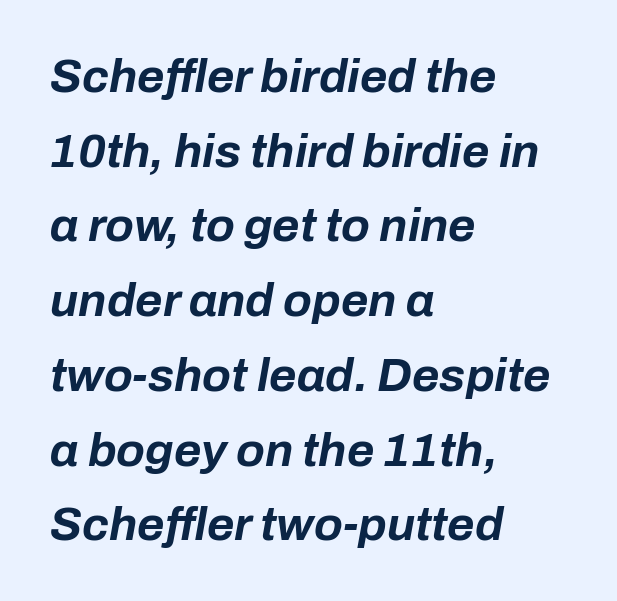
Q: Is the text bold? A: Yes.
Q: Is the text italic (slanted)? A: Yes, it leans right by about 10 degrees.
Q: Is the text underlined? A: No.
Q: How is the paragraph aligned? A: Left-aligned.
Q: Is the spacing between letters normal or unusually wide? A: Normal.
Q: Is the spacing between lines tight, normal or loose? A: Normal.
Q: Width (condensed, normal, or wide)? A: Normal.
Q: Stroke contrast? A: Low.
Q: x-height? A: Medium.
Q: Monospaced? A: No.
